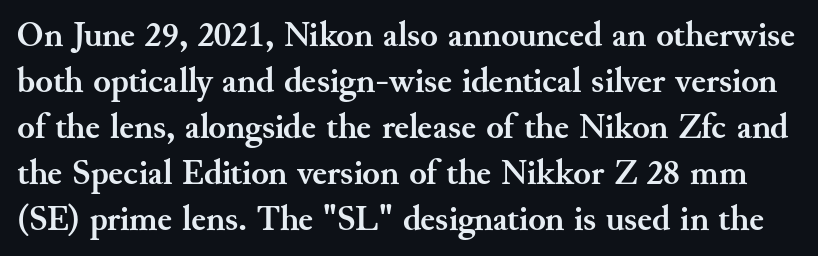
Tracking value appears to be zero — textbook default spacing. Bare-footed words on every line. This rendering employs a face with finishing strokes, i.e., a serif. Upright lettering throughout. If you measured baseline to baseline, you'd find a middling distance. Character widths vary here, with narrow letters taking less room than wide ones.
